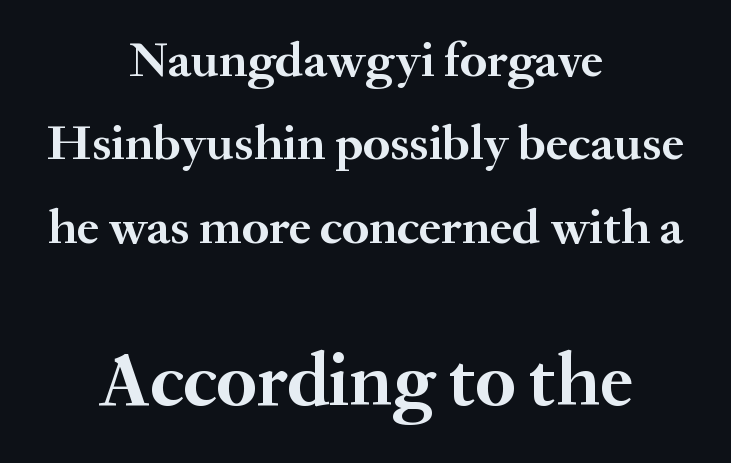
Two sizes are in play, and the larger belongs to the second block. The lines in this sample share a center point and differ in where they start and stop. The strip under each line holds only bare page. Regular leading. Typesetter's note: full bold, strokes at maximum text heaviness. I'd call this a serif setting — the letters wear small feet.
